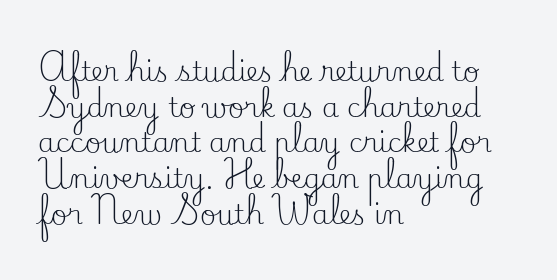
{"italic": "no", "bold": "no", "underline": "no", "align": "left", "line_spacing": "normal", "line_spacing_ratio": 1.32, "letter_spacing": "normal", "letter_spacing_em": 0.0, "glyph_px": 27}
